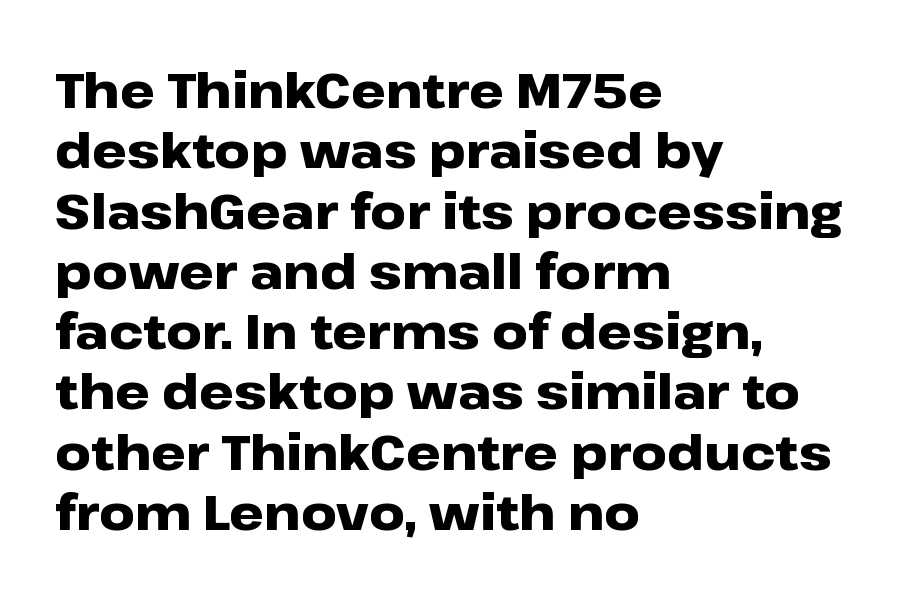
Q: Is the text bold? A: Yes.
Q: Is the text italic (slanted)? A: No, it is upright.
Q: Is the typeface a serif or a sans-serif typeface? A: Sans-serif.
Q: Is the text underlined? A: No.
Q: How is the paragraph aligned? A: Left-aligned.
Q: Is the spacing between letters normal or unusually wide? A: Normal.
Q: Width (condensed, normal, or wide)? A: Wide.
Q: Stroke contrast? A: Low.
Q: x-height? A: Medium.
Q: Monospaced? A: No.
